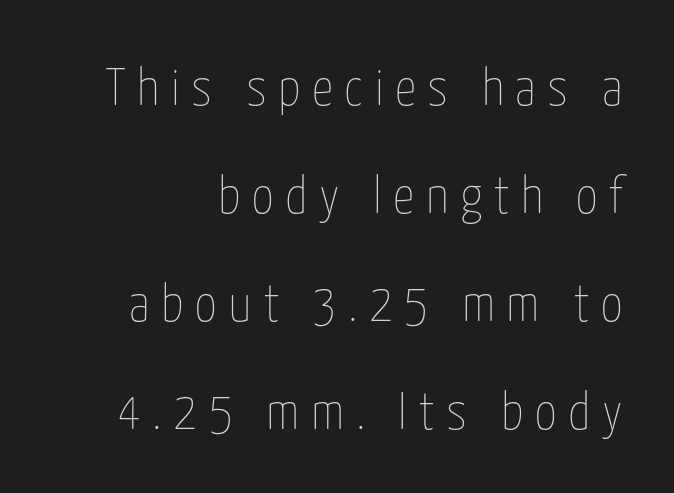
{"italic": "no", "bold": "no", "weight": "thin", "width": "condensed", "stroke_contrast": "low", "x_height": "medium", "monospaced": "no", "underline": "no", "line_spacing": "loose", "line_spacing_ratio": 2.04, "letter_spacing": "wide", "letter_spacing_em": 0.22, "glyph_px": 53}
